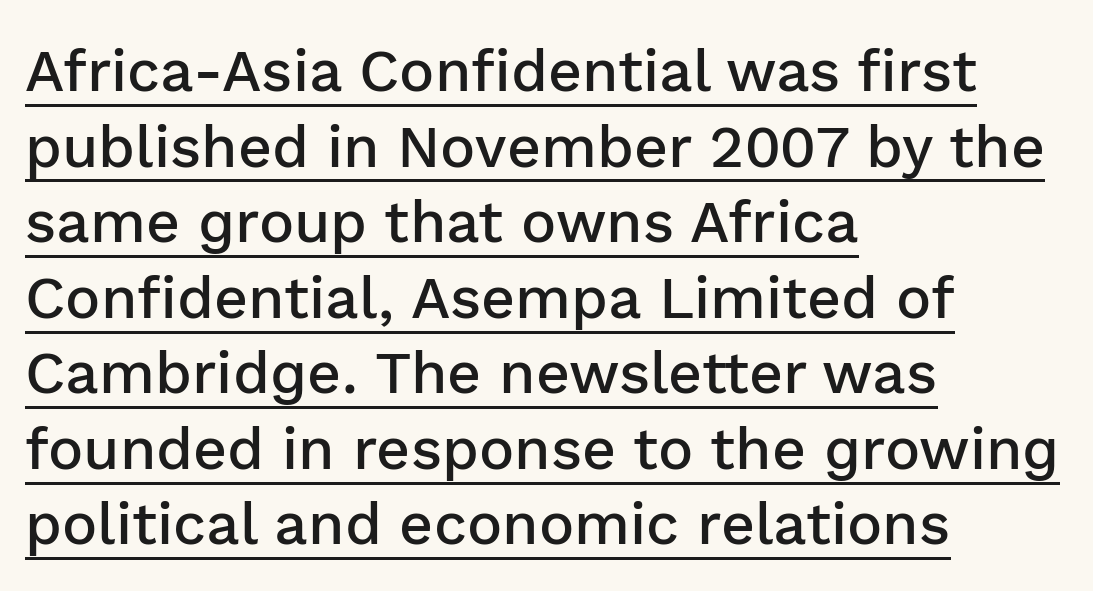
{"serif": "no", "italic": "no", "bold": "semi", "weight": "semibold", "width": "normal", "stroke_contrast": "low", "x_height": "medium", "monospaced": "no", "underline": "yes", "align": "left", "line_spacing": "normal", "line_spacing_ratio": 1.28, "letter_spacing": "normal", "letter_spacing_em": 0.0, "glyph_px": 59}
